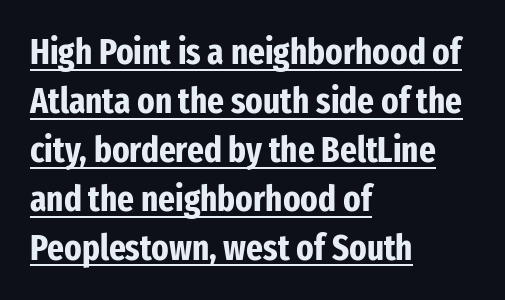
Short and long lines alike share a common starting point at left. Emphasis is given by a line drawn under the lettering. These lines carry a lot of weight — the face is fully bold. Between one letter and the next there's only the usual sliver of space.
